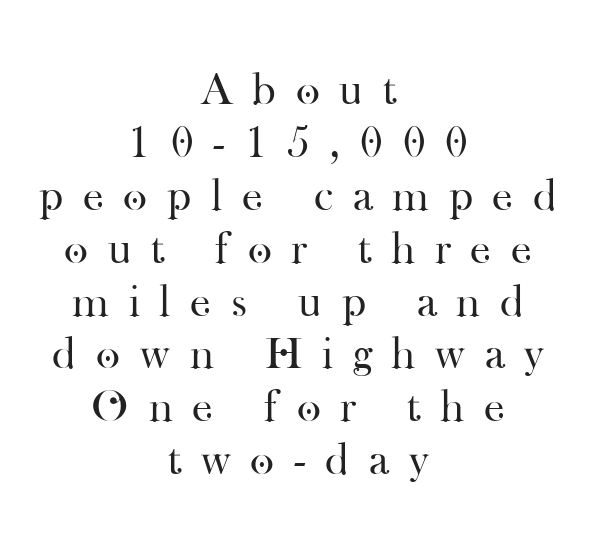
The passage is arranged like a title page — every line centered. This rendering employs a face with finishing strokes, i.e., a serif. If you drew a line through each stem, it would be perfectly vertical. Has an underline been added? It has not. Does extra space separate the letters? Yes, quite a lot of it. The characters are drawn with everyday or finer stroke widths.
